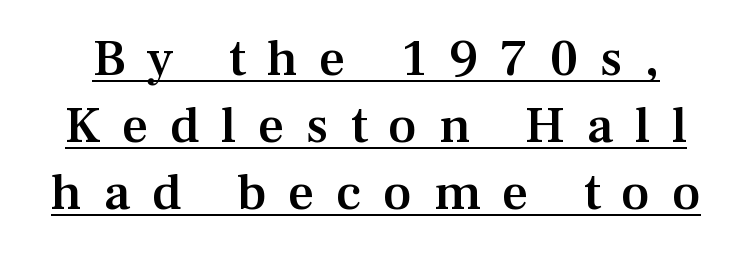
The image shows 52 px semibold serif type, upright; set normal line spacing (1.29x), unusually wide letter spacing (+0.41 em), underlined; medium stroke contrast and a medium x-height.
